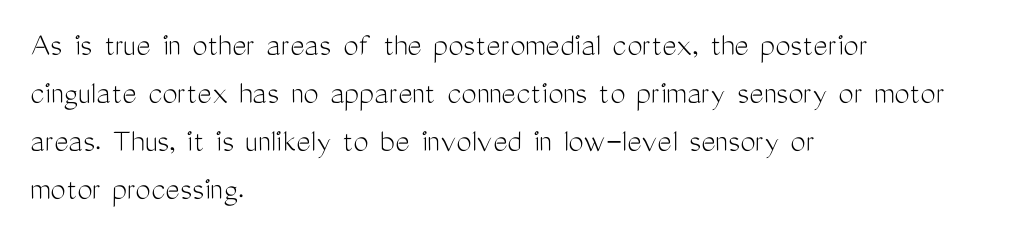
{"serif": "no", "italic": "no", "bold": "no", "weight": "light", "width": "condensed", "stroke_contrast": "medium", "x_height": "medium", "monospaced": "no", "underline": "no", "align": "left", "line_spacing": "normal", "line_spacing_ratio": 1.41, "letter_spacing": "normal", "letter_spacing_em": 0.0, "glyph_px": 34}
